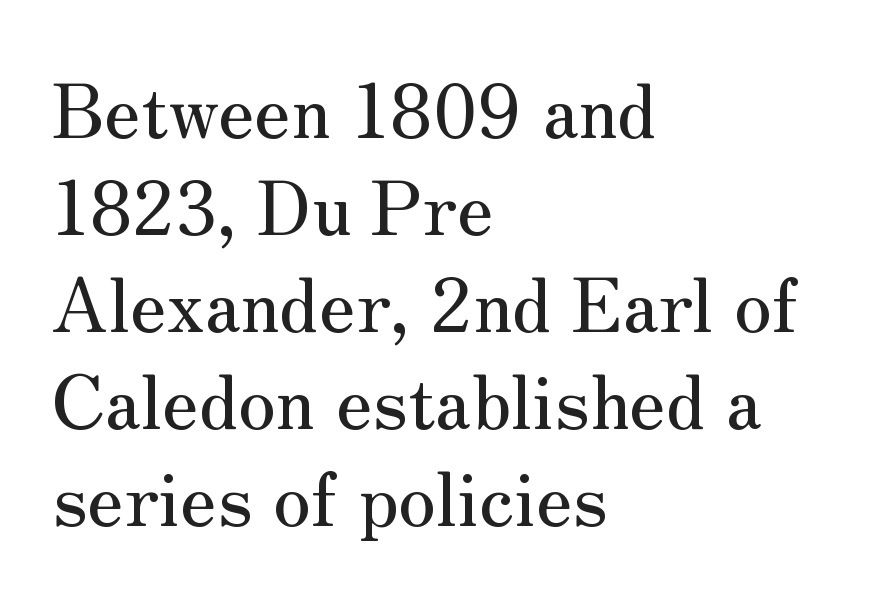
{"serif": "yes", "italic": "no", "width": "normal", "stroke_contrast": "medium", "x_height": "small", "monospaced": "no", "underline": "no", "align": "left", "line_spacing": "normal", "line_spacing_ratio": 1.31, "letter_spacing": "normal", "letter_spacing_em": 0.0, "glyph_px": 74}
